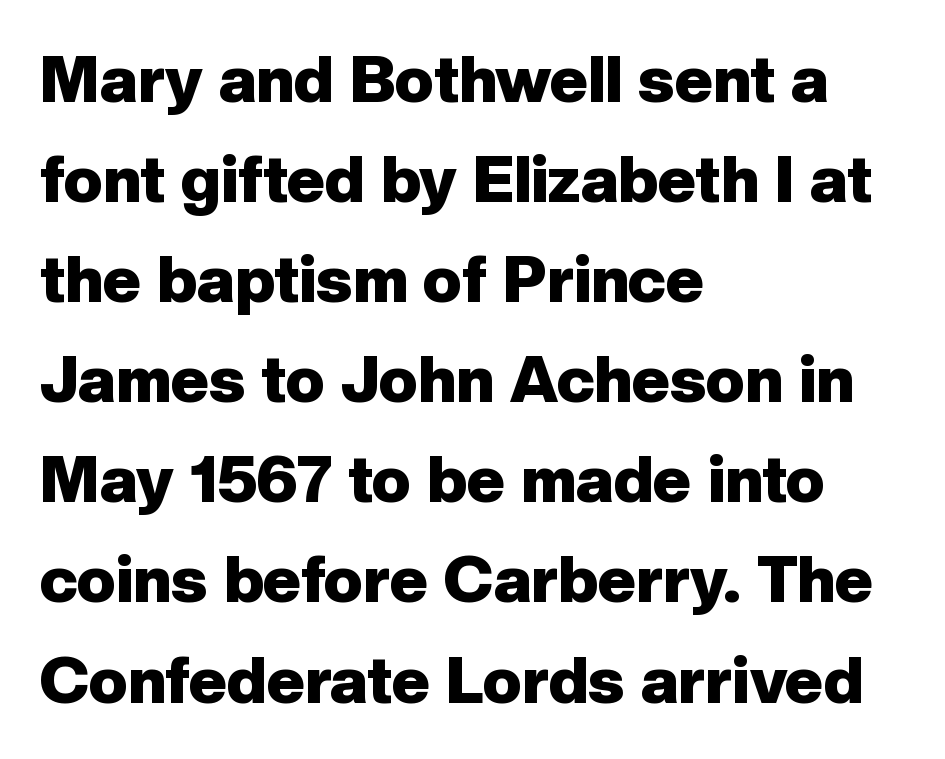
Characters remain perfectly vertical along every line. Alignment: flush left. Descenders are the only things crossing below the line. The passage shown is typeset with a sans-serif family. The passage shown is typed in a proportional face where columns would drift.
